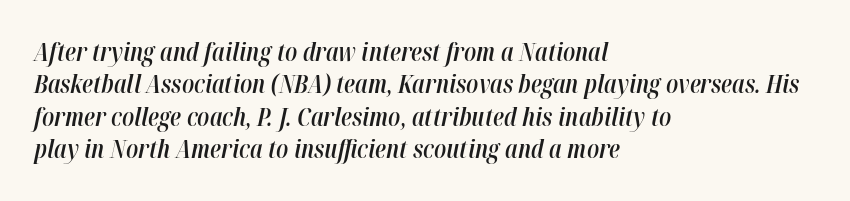
The space directly below the letters is spotless. Horizontally, the lines are justified to the leading edge only. In terms of weight, the rendering is demibold, just under bold. Does the leading feel generous? No, just average.
